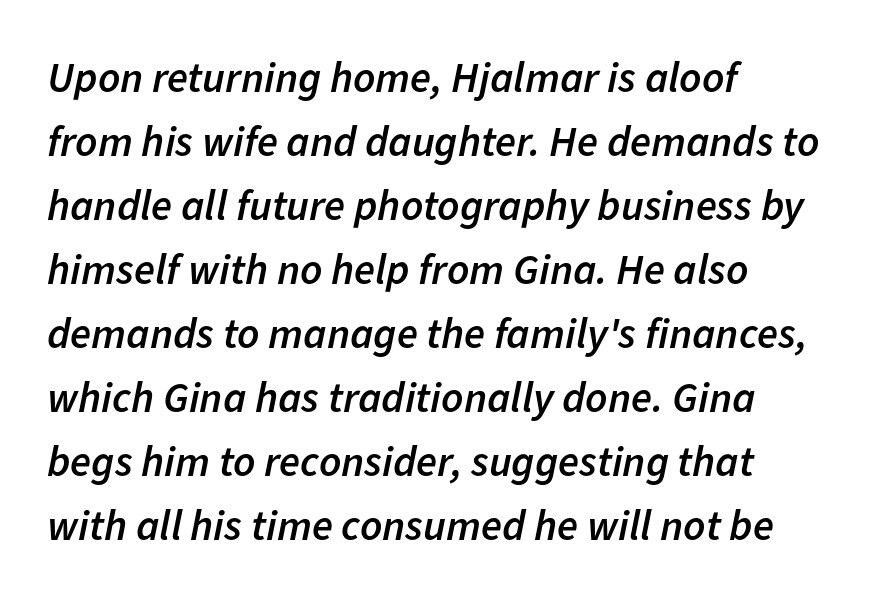
{"italic": "yes", "lean": "right", "slant_degrees": 11, "bold": "semi", "weight": "semibold", "width": "normal", "stroke_contrast": "low", "x_height": "medium", "monospaced": "no", "underline": "no", "align": "left", "line_spacing": "normal", "line_spacing_ratio": 1.49, "letter_spacing": "normal", "letter_spacing_em": 0.0, "glyph_px": 43}
